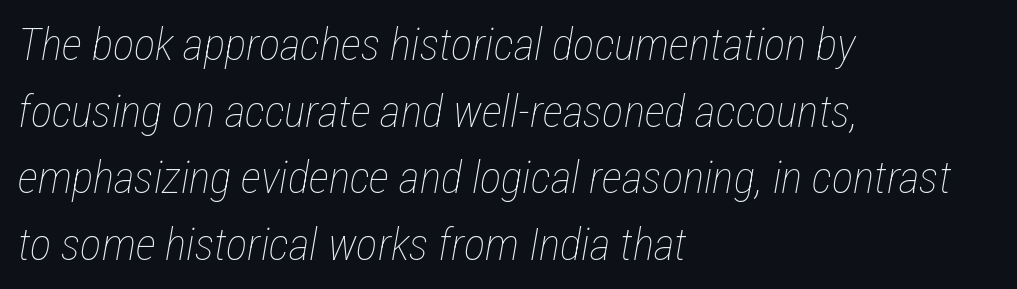
Q: Is the text bold? A: No.
Q: Is the text italic (slanted)? A: Yes, it leans right by about 12 degrees.
Q: Is the text underlined? A: No.
Q: How is the paragraph aligned? A: Left-aligned.
Q: Is the spacing between letters normal or unusually wide? A: Normal.
Q: Is the spacing between lines tight, normal or loose? A: Normal.
Q: Width (condensed, normal, or wide)? A: Condensed.
Q: Stroke contrast? A: Low.
Q: x-height? A: Medium.
Q: Monospaced? A: No.
